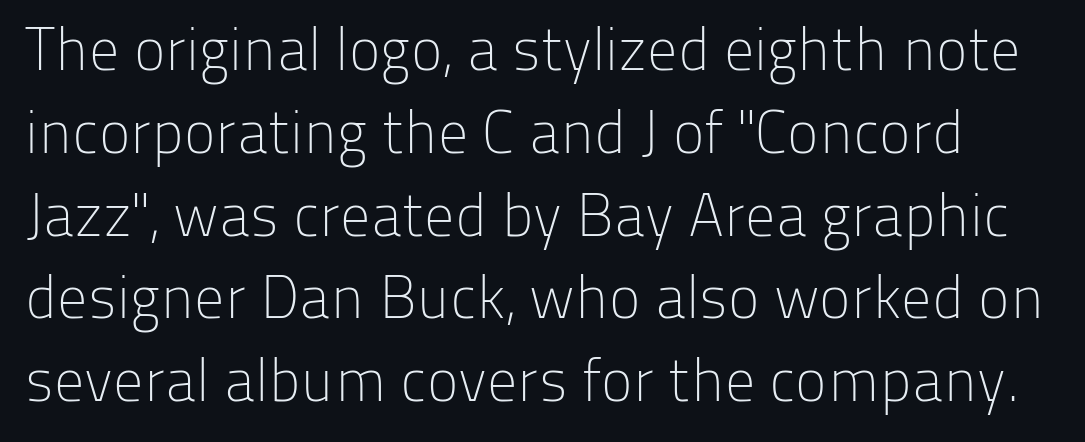
A sans-serif font was chosen for this passage. Underlining? Definitely not there. How would I describe the line gaps? Plain and ordinary. Designer's note — italics off, roman on. There is no visible air inserted between adjacent glyphs.
